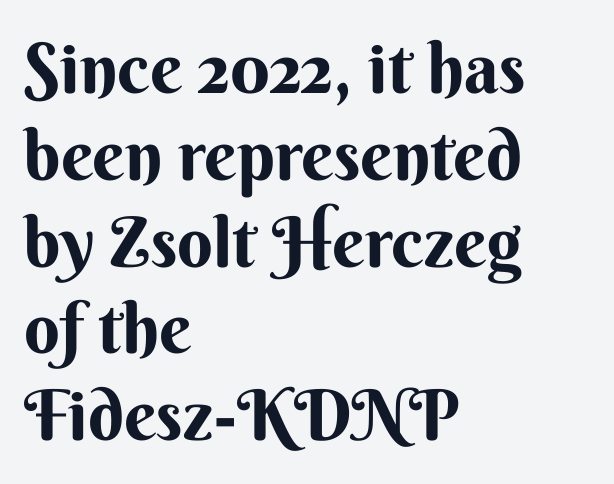
A bare baseline throughout the passage. The ragged edge is on the right, which tells us the setting is flush left. Spacing between characters is what you'd get straight out of the box. Each letter keeps its own natural width here, so spacing adapts to shape. These lines were composed using upright roman letters. A typesetter would label this face a sans.
